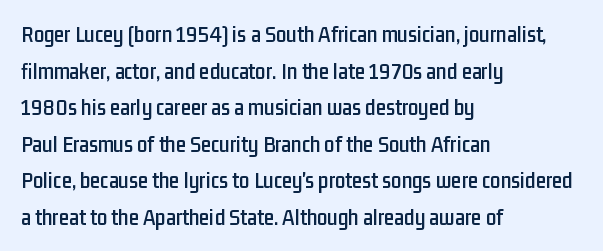
Rendered with straight, roman letterforms. Notice how the passage keeps a crisp vertical edge on the left only. A typesetter would call this leading conventional body-copy spacing. Is the letter spacing exaggerated? No — it looks like the ordinary default.
